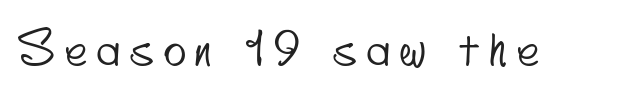
{"serif": "no", "width": "condensed", "stroke_contrast": "low", "x_height": "small", "monospaced": "no", "underline": "no", "letter_spacing": "wide", "letter_spacing_em": 0.22, "glyph_px": 47}
